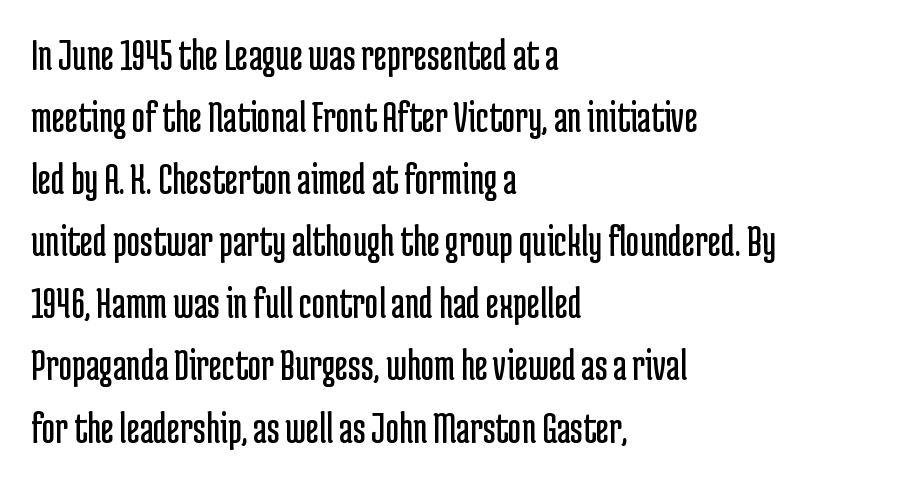
Q: Is the text bold? A: No.
Q: Is the text italic (slanted)? A: No, it is upright.
Q: Is the typeface a serif or a sans-serif typeface? A: Sans-serif.
Q: Is the text underlined? A: No.
Q: How is the paragraph aligned? A: Left-aligned.
Q: Is the spacing between letters normal or unusually wide? A: Normal.
Q: Is the spacing between lines tight, normal or loose? A: Normal.
Q: Width (condensed, normal, or wide)? A: Condensed.
Q: Stroke contrast? A: Low.
Q: x-height? A: Medium.
Q: Monospaced? A: No.
